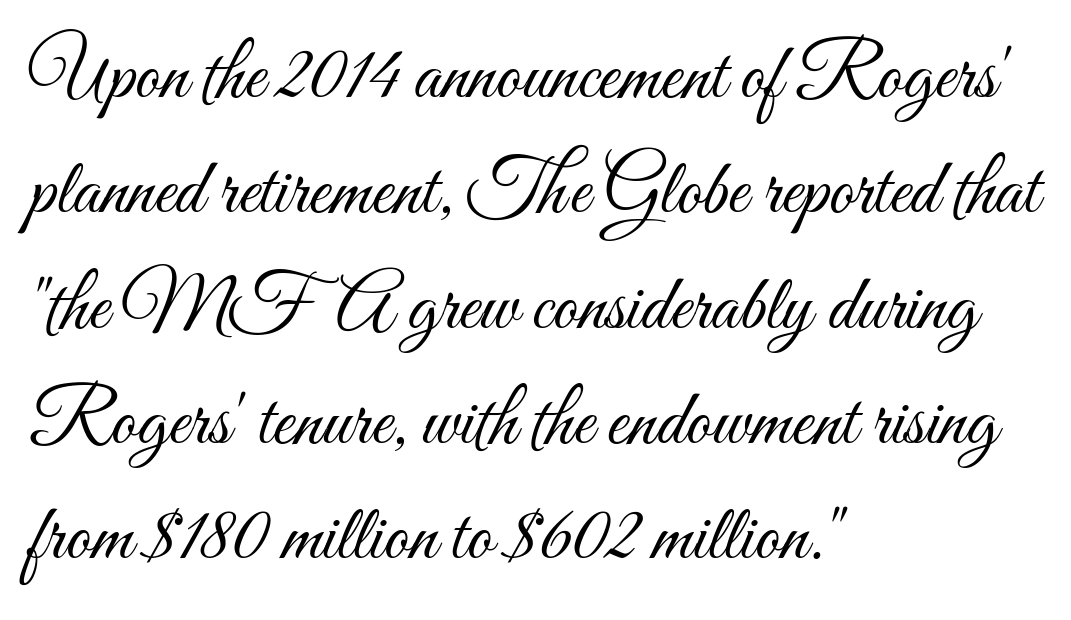
{"bold": "no", "weight": "light", "width": "condensed", "stroke_contrast": "medium", "x_height": "small", "monospaced": "no", "underline": "no", "align": "left", "line_spacing": "normal", "line_spacing_ratio": 1.46, "letter_spacing": "normal", "letter_spacing_em": 0.0, "glyph_px": 79}
